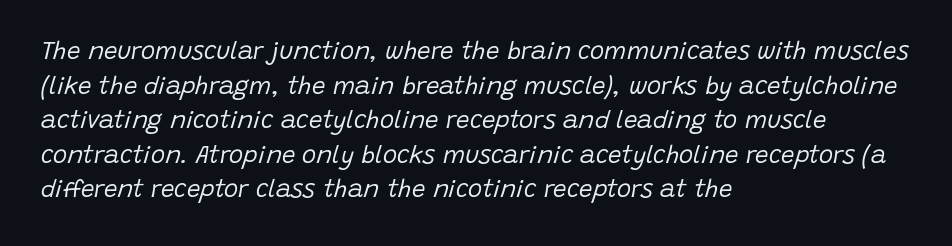
{"italic": "yes", "lean": "right", "slant_degrees": 15, "bold": "no", "underline": "no", "align": "left", "line_spacing": "normal", "line_spacing_ratio": 1.44, "letter_spacing": "normal", "letter_spacing_em": 0.0, "glyph_px": 24}
